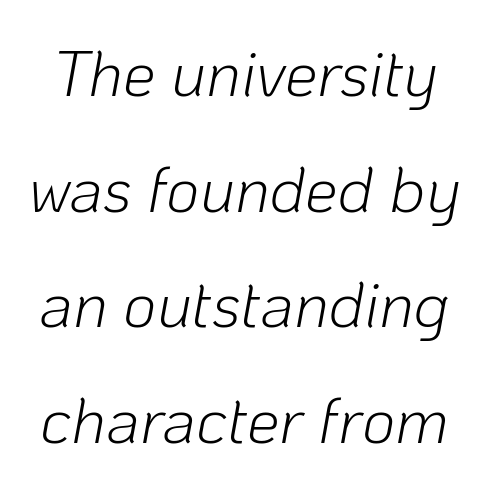
The image shows 65 px light type, italic (leaning right); set line spacing 1.78x, normal letter spacing, not underlined; low stroke contrast and a medium x-height.
